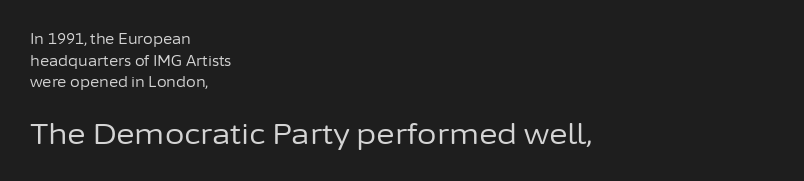
These lines are rendered in a variable-pitch font. Words float on clear page, feet unadorned. The designer went with a sans here, leaving each stem footless. Interline gaps are of average width in this sample. Letter spacing: default.
